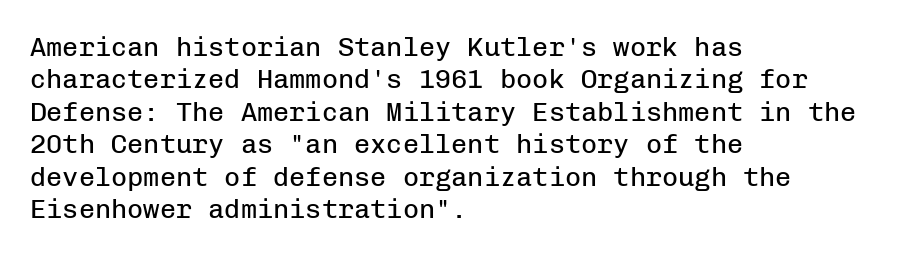
Q: Is the text bold? A: No.
Q: Is the text italic (slanted)? A: No, it is upright.
Q: Is the text underlined? A: No.
Q: How is the paragraph aligned? A: Left-aligned.
Q: Is the spacing between letters normal or unusually wide? A: Normal.
